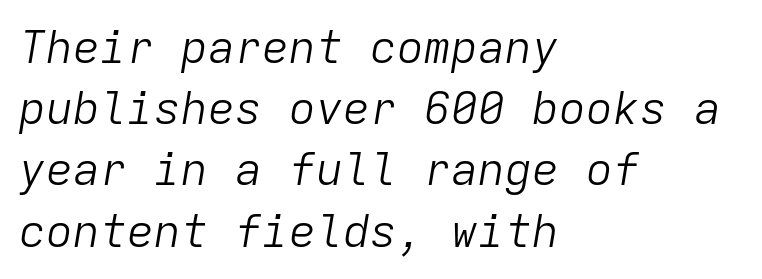
{"italic": "yes", "lean": "right", "slant_degrees": 9, "bold": "no", "weight": "light", "width": "normal", "stroke_contrast": "low", "x_height": "medium", "monospaced": "yes", "underline": "no", "align": "left", "line_spacing": "normal", "line_spacing_ratio": 1.36, "letter_spacing": "normal", "letter_spacing_em": 0.0, "glyph_px": 45}
